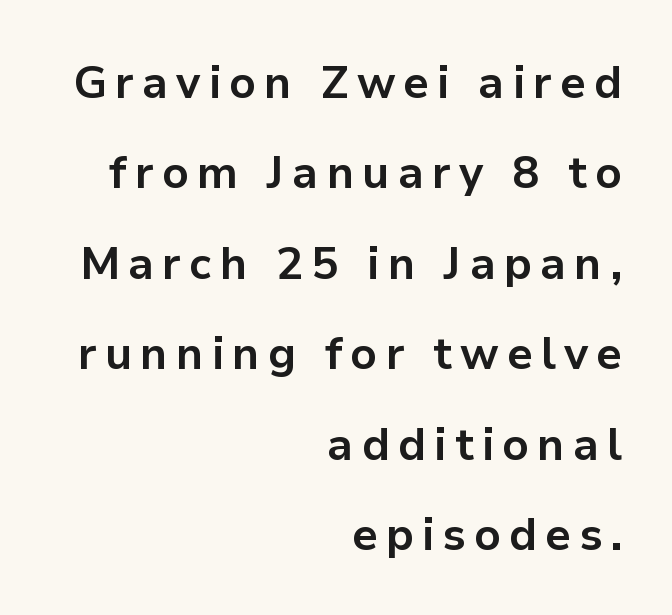
Q: Is the text bold? A: Yes.
Q: Is the text italic (slanted)? A: No, it is upright.
Q: Is the typeface a serif or a sans-serif typeface? A: Sans-serif.
Q: Is the text underlined? A: No.
Q: How is the paragraph aligned? A: Right-aligned.
Q: Is the spacing between lines tight, normal or loose? A: Loose.
Q: Width (condensed, normal, or wide)? A: Normal.
Q: Stroke contrast? A: Low.
Q: x-height? A: Medium.
Q: Monospaced? A: No.
